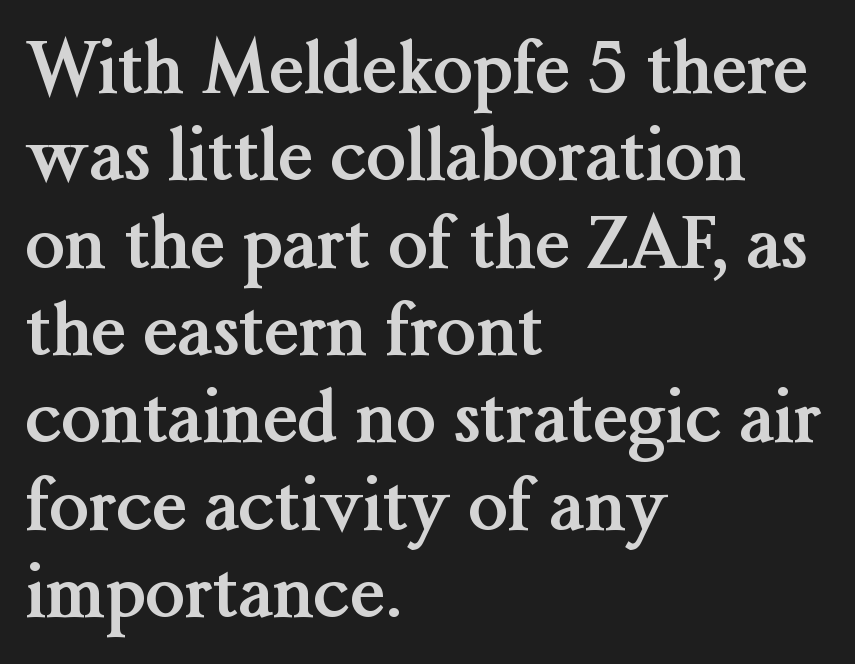
{"serif": "yes", "italic": "no", "bold": "yes", "weight": "semibold", "width": "normal", "stroke_contrast": "medium", "x_height": "medium", "monospaced": "no", "underline": "no", "align": "left", "line_spacing_ratio": 1.23, "letter_spacing": "normal", "letter_spacing_em": 0.0, "glyph_px": 71}
